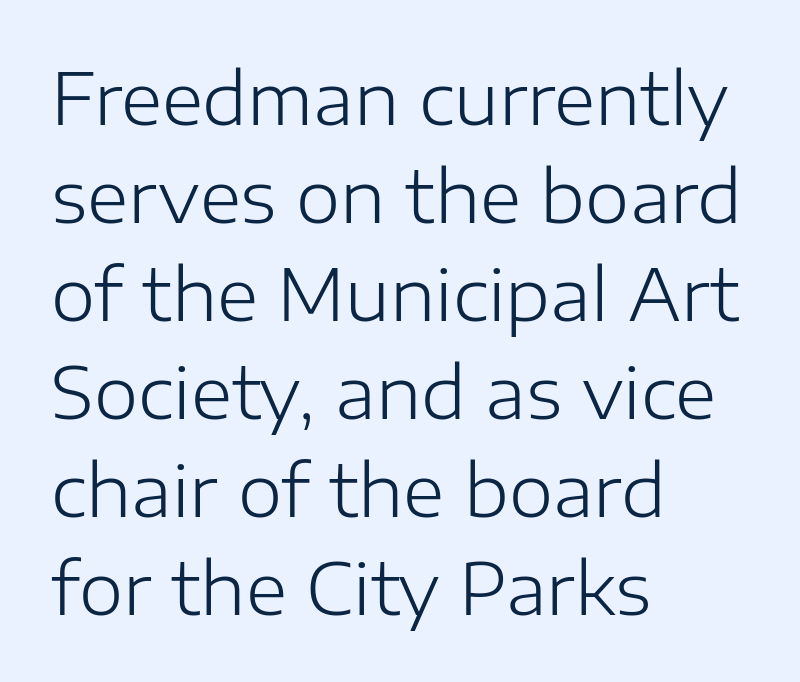
Q: Is the text bold? A: No.
Q: Is the text italic (slanted)? A: No, it is upright.
Q: Is the typeface a serif or a sans-serif typeface? A: Sans-serif.
Q: Is the text underlined? A: No.
Q: How is the paragraph aligned? A: Left-aligned.
Q: Is the spacing between letters normal or unusually wide? A: Normal.
Q: Is the spacing between lines tight, normal or loose? A: Normal.
Q: Width (condensed, normal, or wide)? A: Normal.
Q: Stroke contrast? A: Low.
Q: x-height? A: Medium.
Q: Monospaced? A: No.
